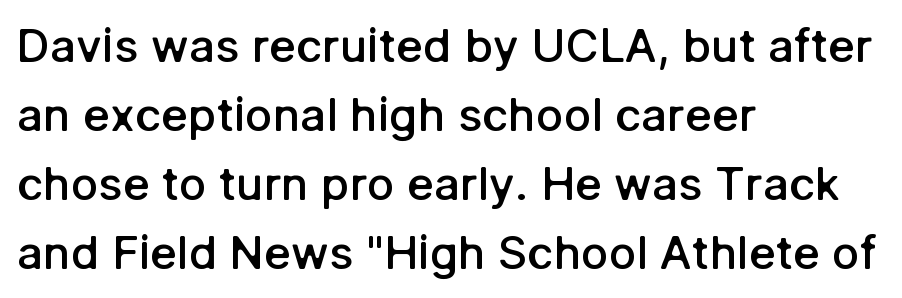
Q: Is the text bold? A: Semi-bold.
Q: Is the text italic (slanted)? A: No, it is upright.
Q: Is the typeface a serif or a sans-serif typeface? A: Sans-serif.
Q: Is the text underlined? A: No.
Q: How is the paragraph aligned? A: Left-aligned.
Q: Is the spacing between letters normal or unusually wide? A: Normal.
Q: Is the spacing between lines tight, normal or loose? A: Normal.
Q: Width (condensed, normal, or wide)? A: Normal.
Q: Stroke contrast? A: Low.
Q: x-height? A: Medium.
Q: Monospaced? A: No.
